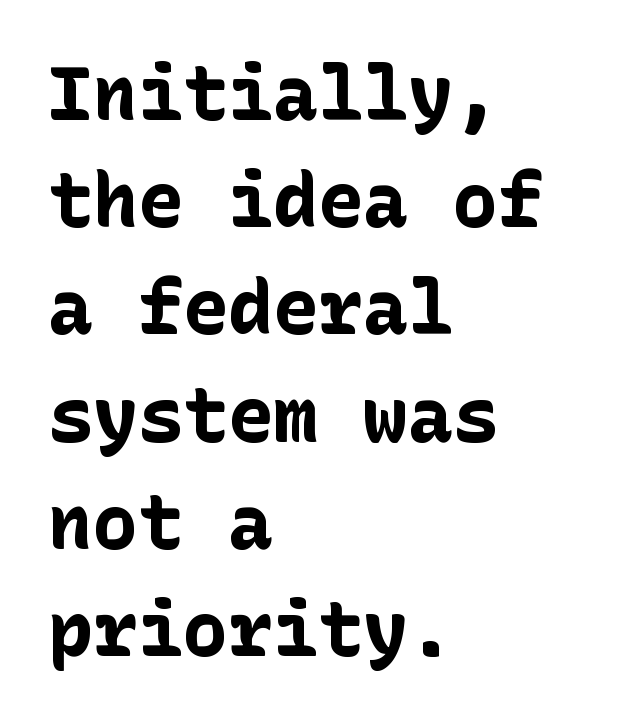
The image shows 75 px bold sans-serif type, upright; set left-aligned, normal line spacing (1.43x), normal letter spacing, not underlined; low stroke contrast and a medium x-height.
